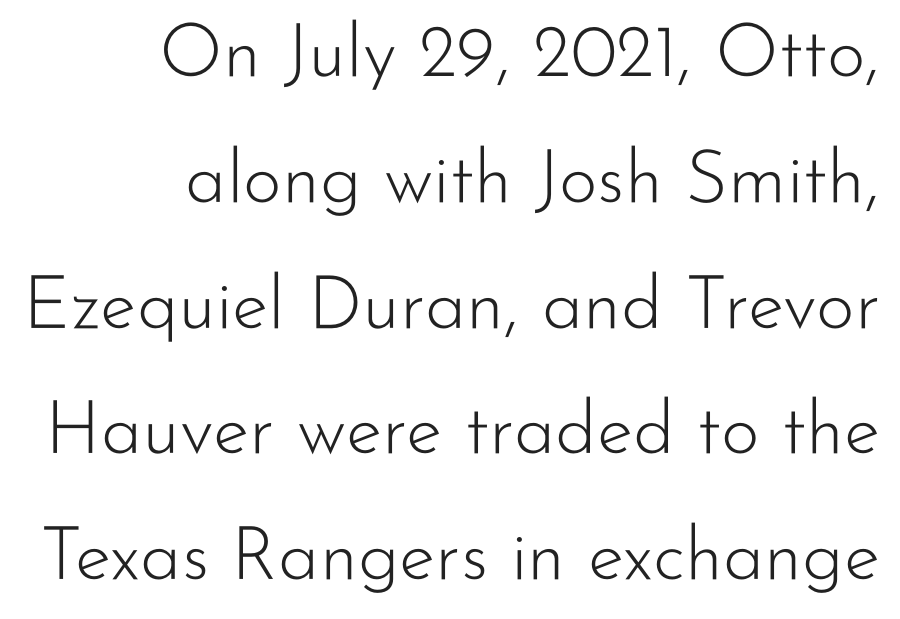
{"serif": "no", "italic": "no", "bold": "no", "weight": "light", "width": "normal", "stroke_contrast": "low", "x_height": "small", "monospaced": "no", "underline": "no", "align": "right", "line_spacing": "normal", "line_spacing_ratio": 1.7, "letter_spacing": "normal", "letter_spacing_em": 0.0, "glyph_px": 74}
